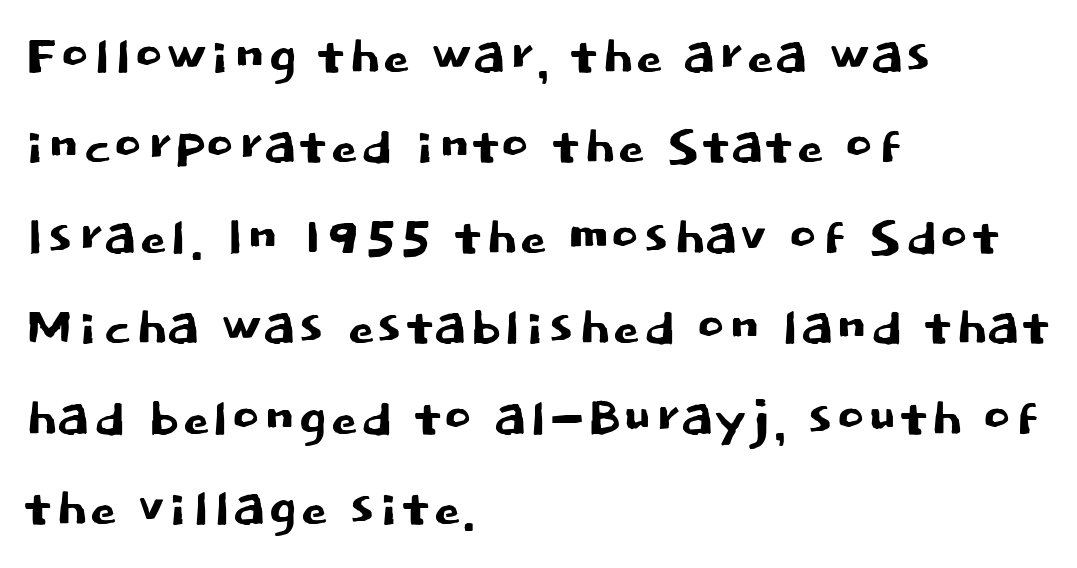
{"serif": "no", "italic": "no", "width": "normal", "stroke_contrast": "low", "x_height": "large", "monospaced": "no", "underline": "no", "align": "left", "line_spacing": "normal", "line_spacing_ratio": 1.31, "letter_spacing": "normal", "letter_spacing_em": 0.0, "glyph_px": 69}
